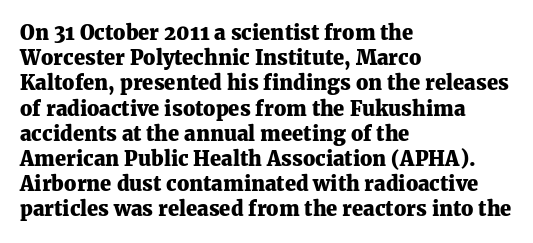
Q: Is the text bold? A: Yes.
Q: Is the text italic (slanted)? A: No, it is upright.
Q: Is the text underlined? A: No.
Q: How is the paragraph aligned? A: Left-aligned.
Q: Is the spacing between letters normal or unusually wide? A: Normal.
Q: Is the spacing between lines tight, normal or loose? A: Normal.
